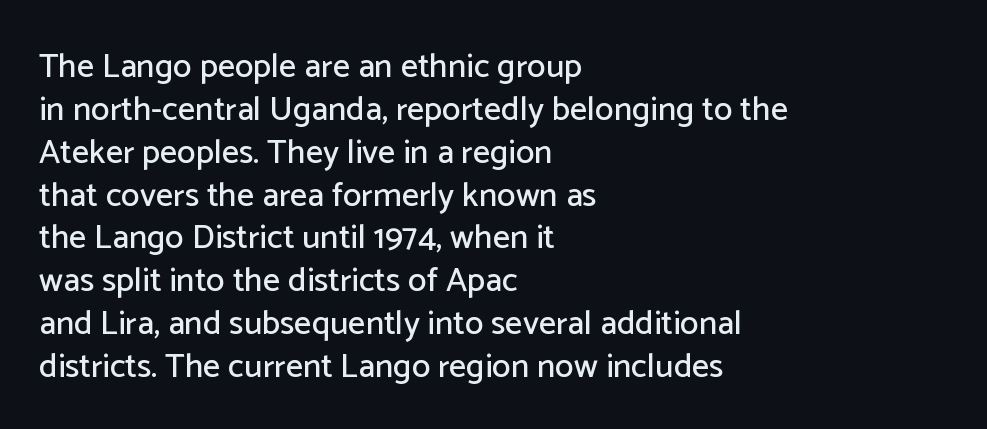
Q: Is the text italic (slanted)? A: No, it is upright.
Q: Is the typeface a serif or a sans-serif typeface? A: Sans-serif.
Q: Is the text underlined? A: No.
Q: How is the paragraph aligned? A: Left-aligned.
Q: Is the spacing between letters normal or unusually wide? A: Normal.
Q: Is the spacing between lines tight, normal or loose? A: Normal.
Q: Width (condensed, normal, or wide)? A: Normal.
Q: Stroke contrast? A: Low.
Q: x-height? A: Medium.
Q: Monospaced? A: No.
